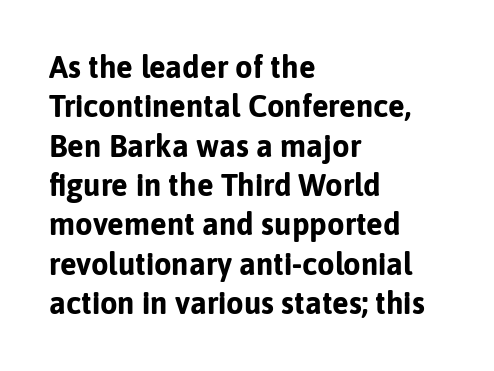
The image shows 31 px bold sans-serif type, upright; set left-aligned, normal line spacing (1.27x), normal letter spacing, not underlined; low stroke contrast and a medium x-height.
